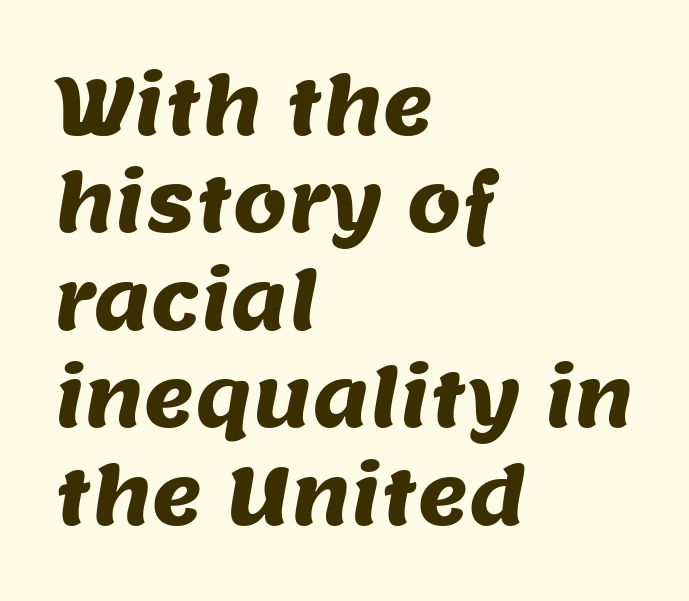
The image shows 78 px sans-serif type; set left-aligned, normal line spacing (1.25x), normal letter spacing, not underlined; medium stroke contrast and a large x-height.
